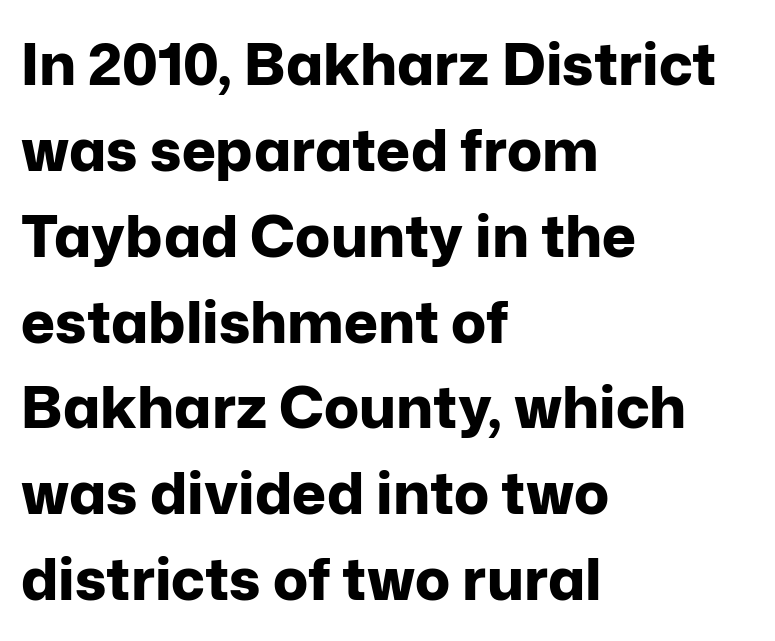
The image shows 58 px bold sans-serif type, upright; set left-aligned, normal line spacing (1.48x), normal letter spacing, not underlined; low stroke contrast and a medium x-height.
